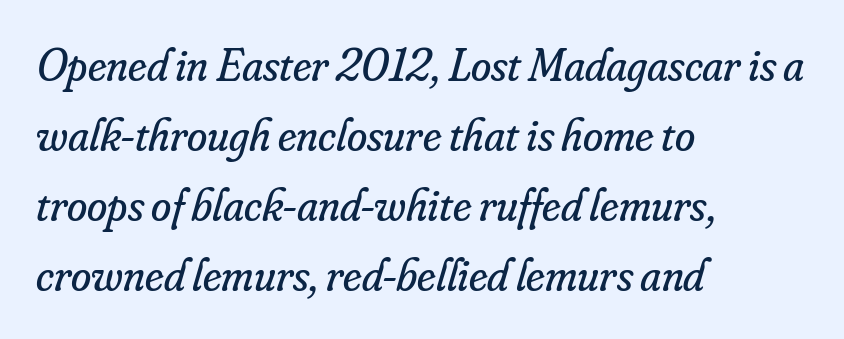
{"serif": "yes", "italic": "yes", "lean": "right", "slant_degrees": 16, "bold": "no", "weight": "regular", "width": "normal", "stroke_contrast": "low", "x_height": "small", "monospaced": "no", "underline": "no", "align": "left", "line_spacing": "normal", "line_spacing_ratio": 1.52, "letter_spacing": "normal", "letter_spacing_em": 0.0, "glyph_px": 46}
